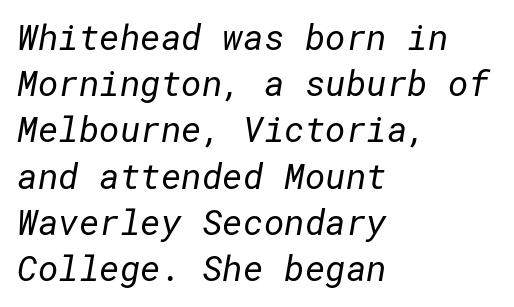
Q: Is the text bold? A: No.
Q: Is the typeface a serif or a sans-serif typeface? A: Sans-serif.
Q: Is the text underlined? A: No.
Q: How is the paragraph aligned? A: Left-aligned.
Q: Is the spacing between letters normal or unusually wide? A: Normal.
Q: Is the spacing between lines tight, normal or loose? A: Normal.
Q: Width (condensed, normal, or wide)? A: Normal.
Q: Stroke contrast? A: Low.
Q: x-height? A: Medium.
